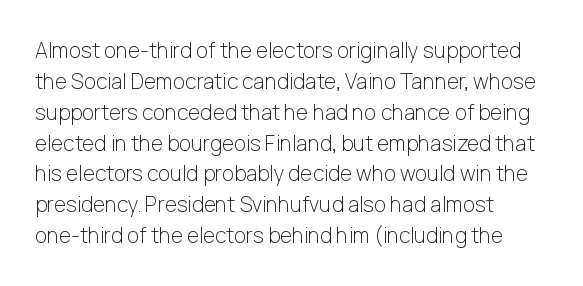
Q: Is the text bold? A: No.
Q: Is the text italic (slanted)? A: No, it is upright.
Q: Is the text underlined? A: No.
Q: How is the paragraph aligned? A: Left-aligned.
Q: Is the spacing between letters normal or unusually wide? A: Normal.
Q: Is the spacing between lines tight, normal or loose? A: Normal.
